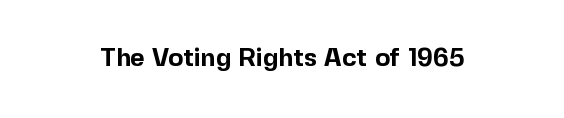
The image shows 25 px bold type, upright; set normal letter spacing, not underlined.
